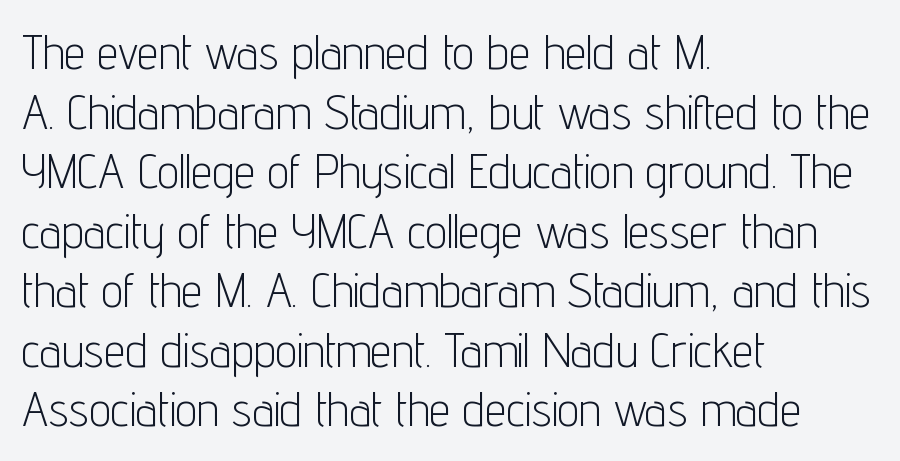
The image shows 48 px light, condensed sans-serif type, upright; set left-aligned, line spacing 1.24x, normal letter spacing, not underlined; low stroke contrast and a medium x-height.
